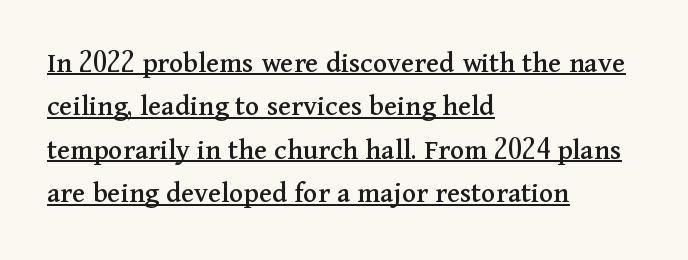
Q: Is the text italic (slanted)? A: No, it is upright.
Q: Is the typeface a serif or a sans-serif typeface? A: Serif.
Q: Is the text underlined? A: Yes.
Q: How is the paragraph aligned? A: Left-aligned.
Q: Is the spacing between letters normal or unusually wide? A: Normal.
Q: Is the spacing between lines tight, normal or loose? A: Normal.
Q: Width (condensed, normal, or wide)? A: Normal.
Q: Stroke contrast? A: Medium.
Q: x-height? A: Medium.
Q: Monospaced? A: No.
